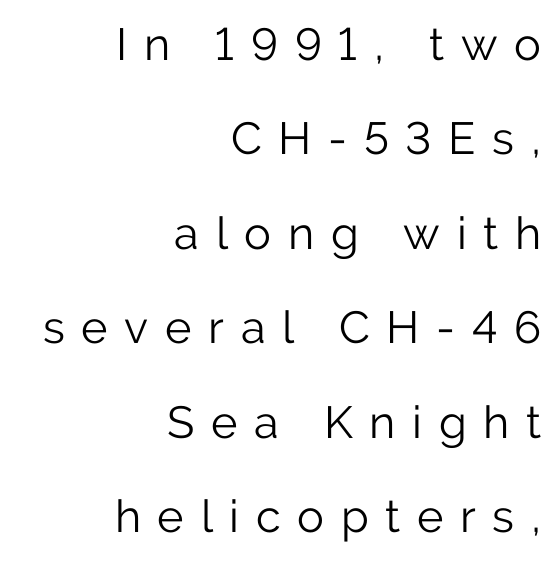
In CSS terms this would be text-align: right. The lines are spread far apart with generous leading. Bold? No — there's no thickening of the strokes. Tracking value appears strongly positive — letters spread wide.
